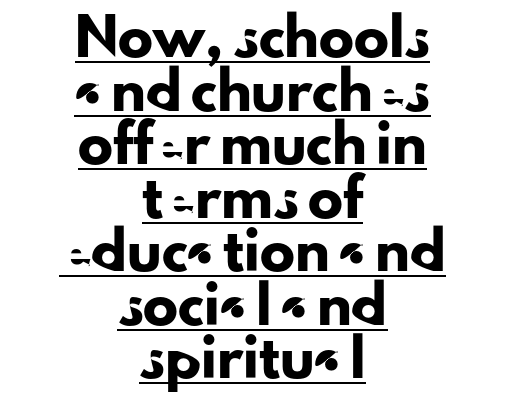
{"serif": "no", "italic": "no", "width": "normal", "stroke_contrast": "low", "x_height": "small", "monospaced": "no", "underline": "yes", "align": "center", "line_spacing": "normal", "line_spacing_ratio": 1.53, "letter_spacing": "normal", "letter_spacing_em": 0.0, "glyph_px": 35}
